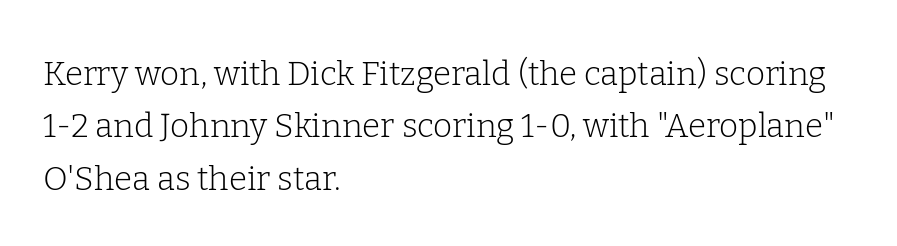
{"serif": "yes", "italic": "no", "bold": "no", "weight": "light", "width": "normal", "stroke_contrast": "low", "x_height": "medium", "monospaced": "no", "underline": "no", "align": "left", "line_spacing": "normal", "line_spacing_ratio": 1.59, "letter_spacing": "normal", "letter_spacing_em": 0.0, "glyph_px": 33}
